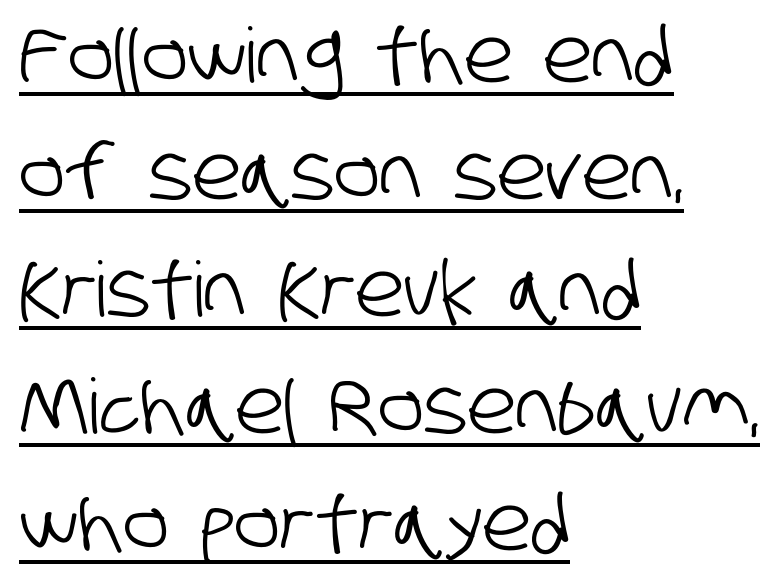
Q: Is the typeface a serif or a sans-serif typeface? A: Sans-serif.
Q: Is the text underlined? A: Yes.
Q: How is the paragraph aligned? A: Left-aligned.
Q: Is the spacing between letters normal or unusually wide? A: Normal.
Q: Is the spacing between lines tight, normal or loose? A: Normal.
Q: Width (condensed, normal, or wide)? A: Condensed.
Q: Stroke contrast? A: Low.
Q: x-height? A: Large.
Q: Monospaced? A: No.
